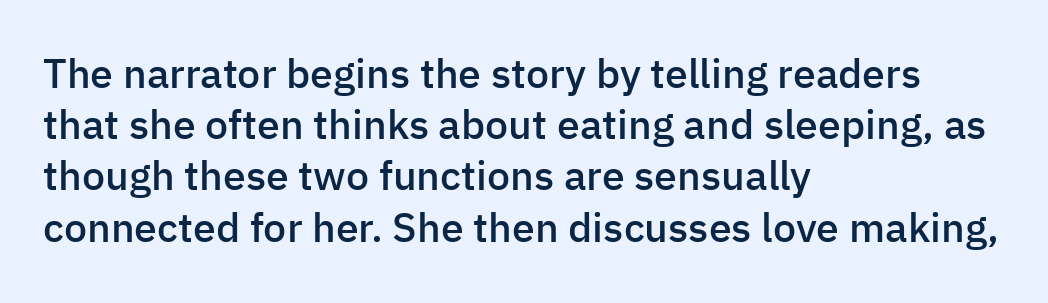
Q: Is the text bold? A: Semi-bold.
Q: Is the text italic (slanted)? A: No, it is upright.
Q: Is the typeface a serif or a sans-serif typeface? A: Sans-serif.
Q: Is the text underlined? A: No.
Q: How is the paragraph aligned? A: Left-aligned.
Q: Is the spacing between letters normal or unusually wide? A: Normal.
Q: Is the spacing between lines tight, normal or loose? A: Normal.
Q: Width (condensed, normal, or wide)? A: Normal.
Q: Stroke contrast? A: Low.
Q: x-height? A: Medium.
Q: Monospaced? A: No.
